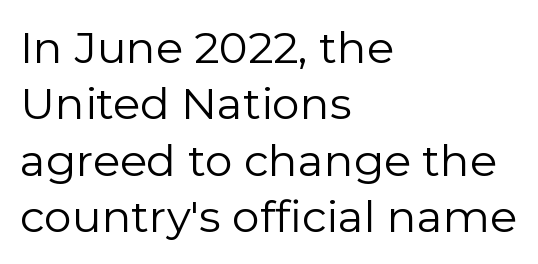
Q: Is the text bold? A: No.
Q: Is the text italic (slanted)? A: No, it is upright.
Q: Is the typeface a serif or a sans-serif typeface? A: Sans-serif.
Q: Is the text underlined? A: No.
Q: How is the paragraph aligned? A: Left-aligned.
Q: Is the spacing between letters normal or unusually wide? A: Normal.
Q: Is the spacing between lines tight, normal or loose? A: Normal.
Q: Width (condensed, normal, or wide)? A: Normal.
Q: Stroke contrast? A: Low.
Q: x-height? A: Medium.
Q: Monospaced? A: No.
